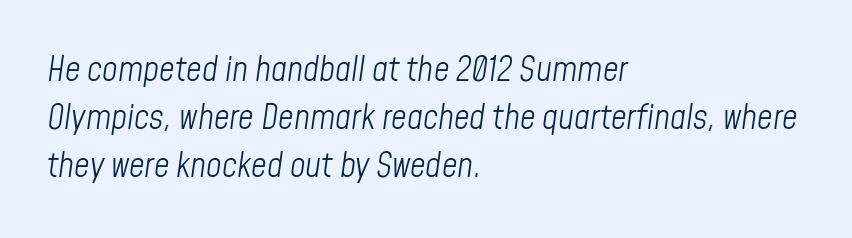
Q: Is the text bold? A: No.
Q: Is the text italic (slanted)? A: Yes, it leans right by about 8 degrees.
Q: Is the text underlined? A: No.
Q: How is the paragraph aligned? A: Left-aligned.
Q: Is the spacing between letters normal or unusually wide? A: Normal.
Q: Is the spacing between lines tight, normal or loose? A: Normal.
Q: Width (condensed, normal, or wide)? A: Condensed.
Q: Stroke contrast? A: Low.
Q: x-height? A: Medium.
Q: Monospaced? A: No.
